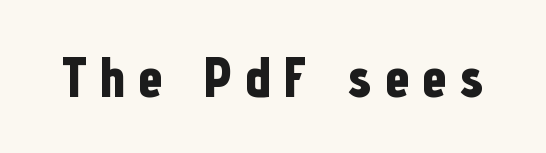
{"serif": "no", "italic": "no", "bold": "yes", "weight": "bold", "width": "condensed", "stroke_contrast": "low", "x_height": "medium", "monospaced": "no", "underline": "no", "letter_spacing": "wide", "letter_spacing_em": 0.23, "glyph_px": 56}
